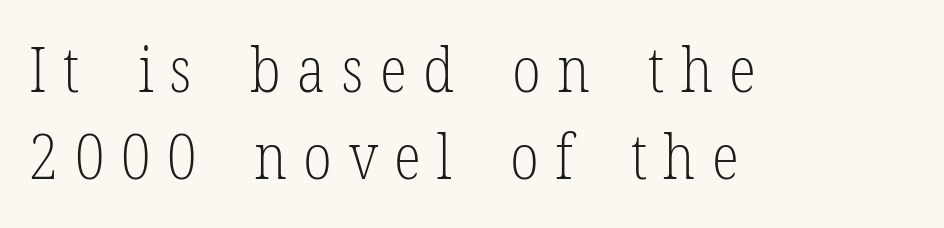
Q: Is the text bold? A: No.
Q: Is the text italic (slanted)? A: No, it is upright.
Q: Is the typeface a serif or a sans-serif typeface? A: Serif.
Q: Is the text underlined? A: No.
Q: How is the paragraph aligned? A: Left-aligned.
Q: Is the spacing between letters normal or unusually wide? A: Unusually wide.
Q: Is the spacing between lines tight, normal or loose? A: Normal.
Q: Width (condensed, normal, or wide)? A: Condensed.
Q: Stroke contrast? A: Low.
Q: x-height? A: Medium.
Q: Monospaced? A: No.
